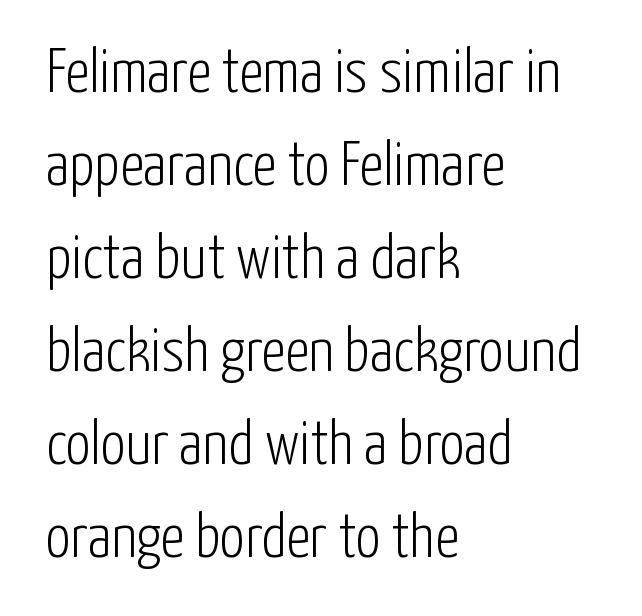
{"serif": "no", "italic": "no", "bold": "no", "weight": "light", "width": "condensed", "stroke_contrast": "low", "x_height": "medium", "monospaced": "no", "underline": "no", "align": "left", "line_spacing": "normal", "line_spacing_ratio": 1.5, "letter_spacing": "normal", "letter_spacing_em": 0.0, "glyph_px": 62}
